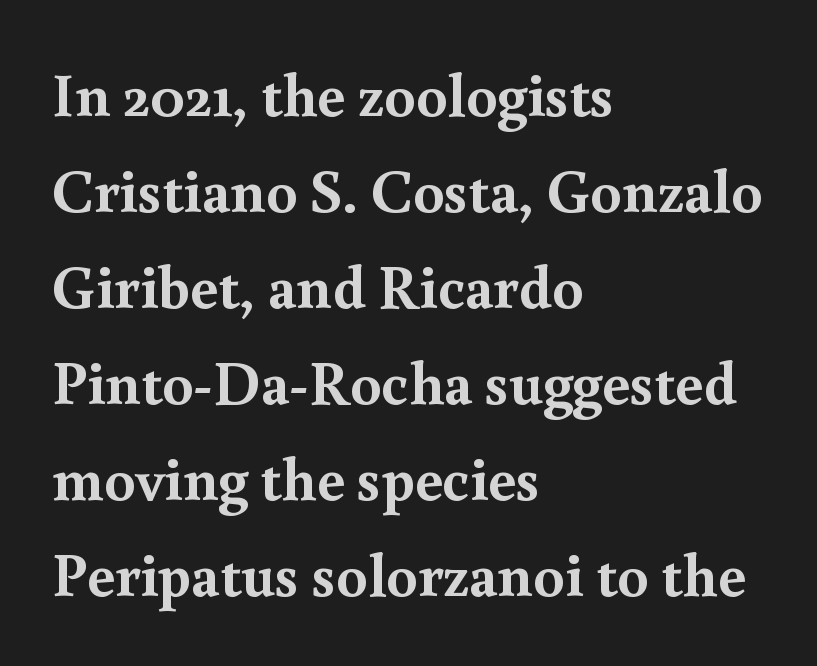
Does the weight exceed regular? Yes, all the way to bold. Is there any slant? The stems are plumb. Quick note: underline off. No extra tracking has been applied to these lines. Line spacing here is normal. The lines in this sample share a left origin and differ only in where they stop.
